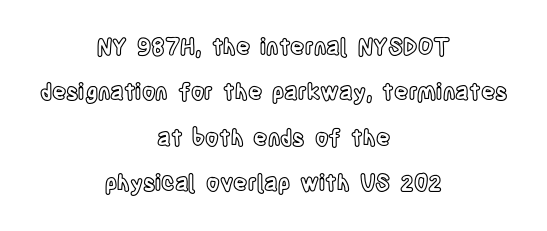
A typesetter would call this zero additional tracking. The lettering stays uniformly vertical, giving the passage a roman look. Clear beneath every line of the passage. This block would shrink considerably if given ordinary leading; it's expanded now. The rendering positions every line midway between the sides.
